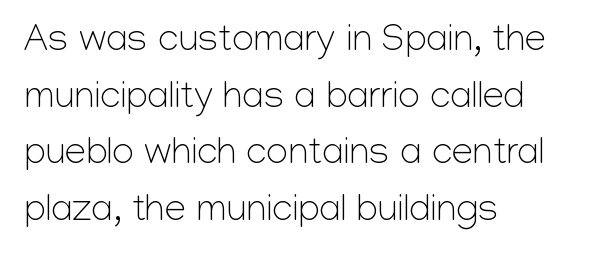
The compositor pushed each line to the left boundary. Check the space under the baseline: it is left empty. Students, observe: this is what conventionally led text looks like. Think of a printed novel: that variable character pitch is what you see here. Tall strokes in this sample are plumb rather than angled. Tracking here is standard; glyphs follow each other at the usual distance.
